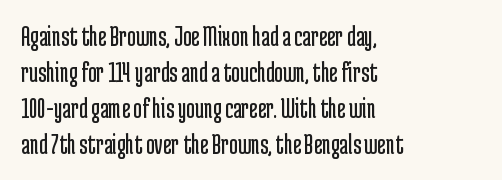
The image shows 29 px regular-weight, condensed sans-serif type, upright; set left-aligned, line spacing 1.24x, normal letter spacing, not underlined; low stroke contrast and a medium x-height.
